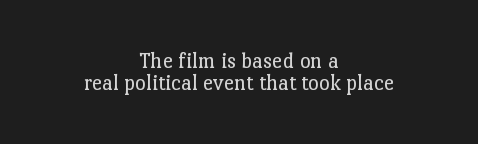
The image shows 23 px text type, upright; set centered, tight line spacing (0.97x), normal letter spacing, not underlined.
